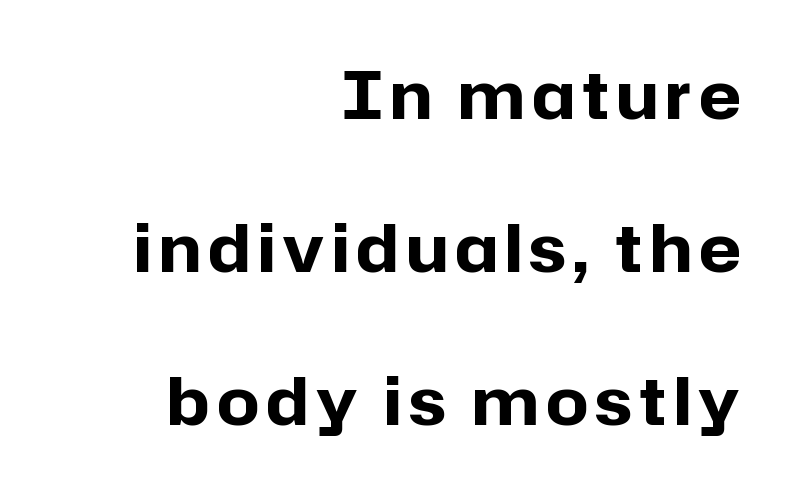
Q: Is the text bold? A: Yes.
Q: Is the text italic (slanted)? A: No, it is upright.
Q: Is the typeface a serif or a sans-serif typeface? A: Sans-serif.
Q: Is the text underlined? A: No.
Q: How is the paragraph aligned? A: Right-aligned.
Q: Is the spacing between lines tight, normal or loose? A: Loose.
Q: Width (condensed, normal, or wide)? A: Normal.
Q: Stroke contrast? A: Low.
Q: x-height? A: Medium.
Q: Monospaced? A: No.
